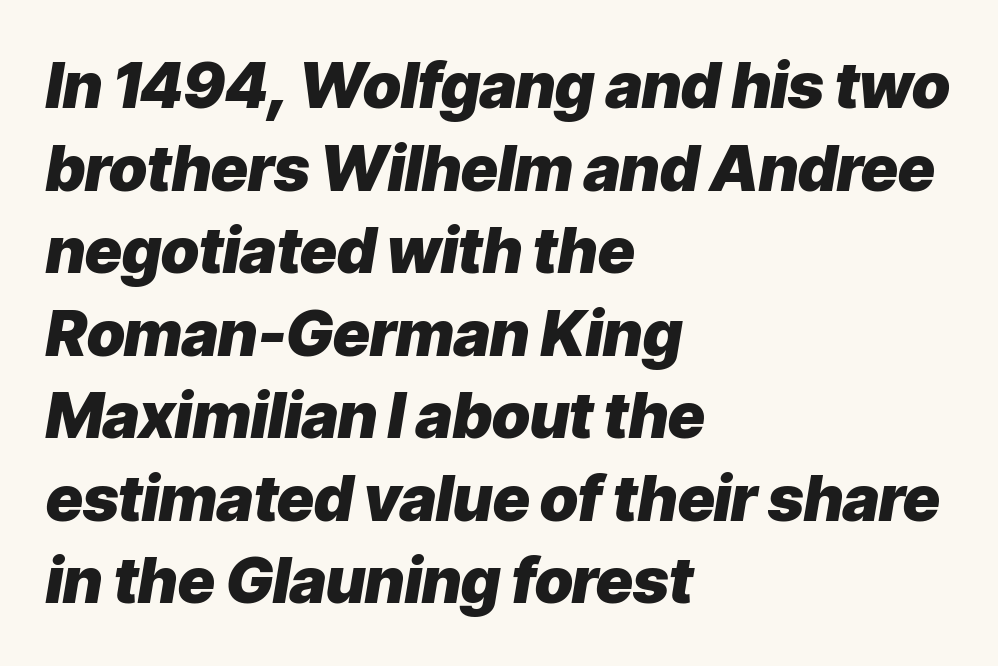
{"italic": "yes", "lean": "right", "slant_degrees": 9, "bold": "yes", "weight": "heavy", "width": "normal", "stroke_contrast": "low", "x_height": "medium", "monospaced": "no", "underline": "no", "align": "left", "line_spacing": "normal", "line_spacing_ratio": 1.31, "letter_spacing": "normal", "letter_spacing_em": 0.0, "glyph_px": 63}
